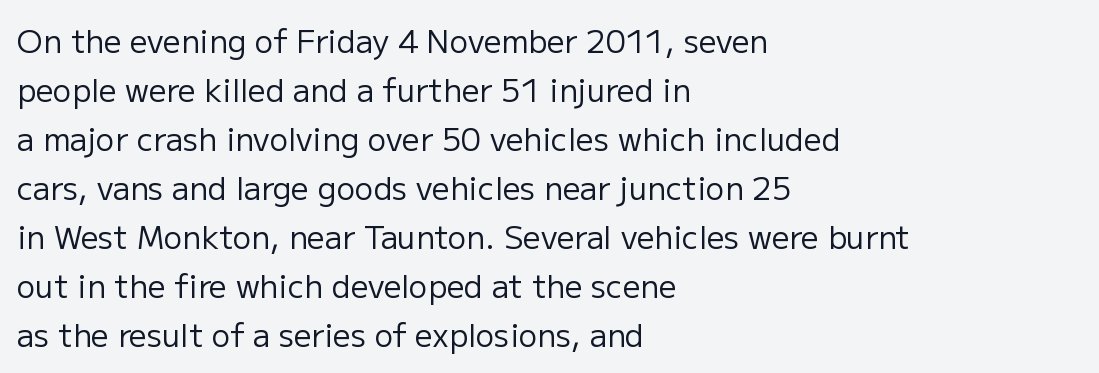
The image shows 31 px regular-weight sans-serif type, upright; set left-aligned, normal line spacing (1.58x), normal letter spacing, not underlined; low stroke contrast and a medium x-height.
